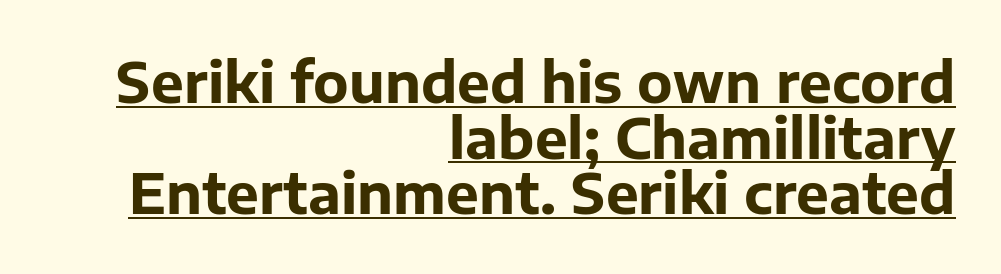
Q: Is the text bold? A: Yes.
Q: Is the text italic (slanted)? A: No, it is upright.
Q: Is the typeface a serif or a sans-serif typeface? A: Sans-serif.
Q: Is the text underlined? A: Yes.
Q: How is the paragraph aligned? A: Right-aligned.
Q: Is the spacing between letters normal or unusually wide? A: Normal.
Q: Is the spacing between lines tight, normal or loose? A: Tight.
Q: Width (condensed, normal, or wide)? A: Normal.
Q: Stroke contrast? A: Low.
Q: x-height? A: Medium.
Q: Monospaced? A: No.
